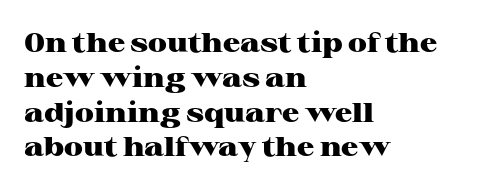
{"italic": "no", "bold": "yes", "underline": "no", "align": "left", "line_spacing": "normal", "line_spacing_ratio": 1.29, "letter_spacing": "normal", "letter_spacing_em": 0.0, "glyph_px": 27}
